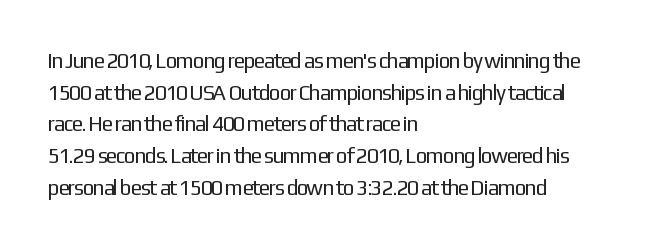
Style check: upright. Leftover space on each line is placed entirely after the last word. The rows are spaced the way most documents space them. The font is comparable to plain body text, perhaps lighter. Honestly, there is no underline to notice here at all. Nobody touched the tracking dial on this one.
